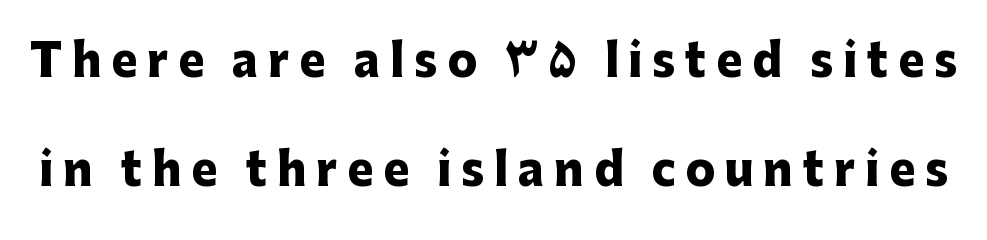
The image shows 44 px heavy sans-serif type, upright; set loose line spacing (2.48x), unusually wide letter spacing (+0.22 em), not underlined; low stroke contrast and a medium x-height.
